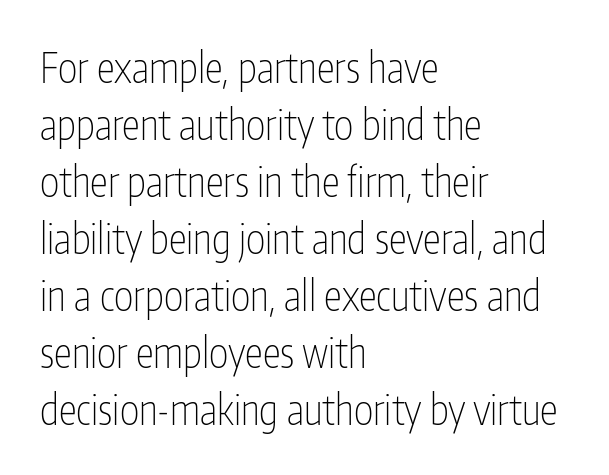
Q: Is the text bold? A: No.
Q: Is the text italic (slanted)? A: No, it is upright.
Q: Is the typeface a serif or a sans-serif typeface? A: Sans-serif.
Q: Is the text underlined? A: No.
Q: How is the paragraph aligned? A: Left-aligned.
Q: Is the spacing between letters normal or unusually wide? A: Normal.
Q: Is the spacing between lines tight, normal or loose? A: Normal.
Q: Width (condensed, normal, or wide)? A: Condensed.
Q: Stroke contrast? A: Low.
Q: x-height? A: Medium.
Q: Monospaced? A: No.
